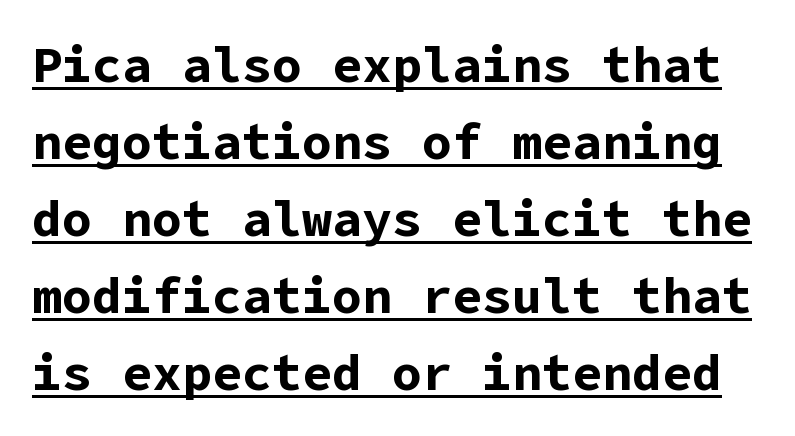
{"serif": "no", "italic": "no", "bold": "yes", "weight": "bold", "width": "normal", "stroke_contrast": "low", "x_height": "medium", "underline": "yes", "line_spacing": "normal", "line_spacing_ratio": 1.54, "letter_spacing": "normal", "letter_spacing_em": 0.0, "glyph_px": 50}
